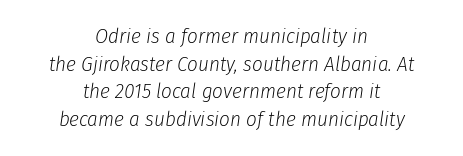
The font sits on the lighter half of the weight spectrum, regular included. Nobody touched the tracking dial on this one. The rows are spaced the way most documents space them. These lines stack symmetrically, like a column narrowing and widening about its center. The rendering applies a slant to the glyphs. The words here are not underlined.
